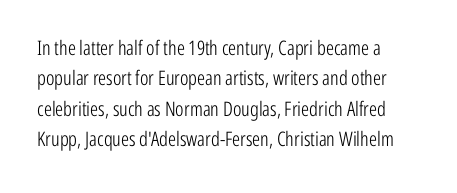
{"italic": "no", "bold": "no", "underline": "no", "align": "left", "line_spacing": "normal", "line_spacing_ratio": 1.52, "letter_spacing": "normal", "letter_spacing_em": 0.0, "glyph_px": 20}
